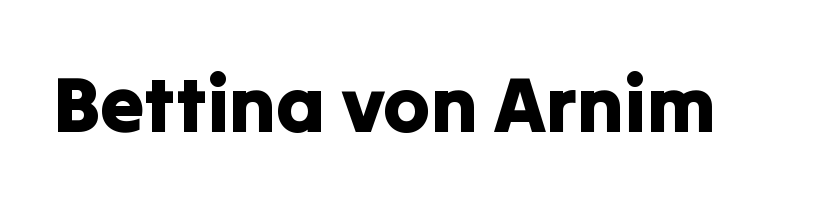
{"serif": "no", "italic": "no", "width": "normal", "stroke_contrast": "low", "x_height": "medium", "monospaced": "no", "underline": "no", "letter_spacing": "normal", "letter_spacing_em": 0.0, "glyph_px": 79}
